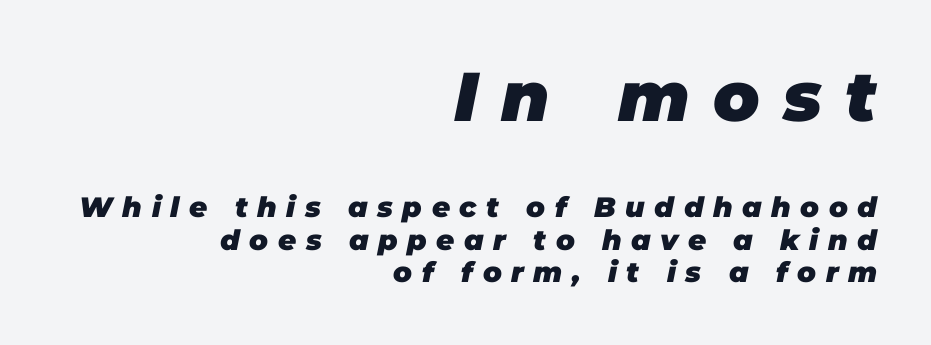
The image shows 69 px heavy type, italic (leaning right); set right-aligned, line spacing 1.16x, unusually wide letter spacing (+0.34 em), not underlined; the first (top) block is 2.46x larger; low stroke contrast and a large x-height.
